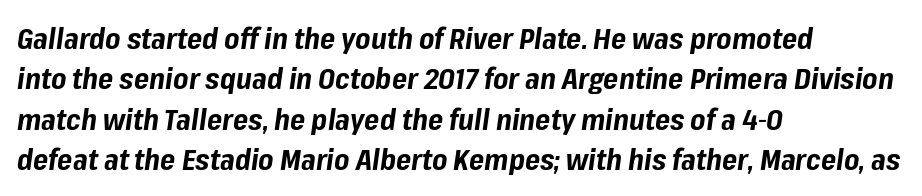
The image shows 29 px bold type, italic (leaning right); set left-aligned, normal line spacing (1.39x), normal letter spacing, not underlined; low stroke contrast and a medium x-height.
